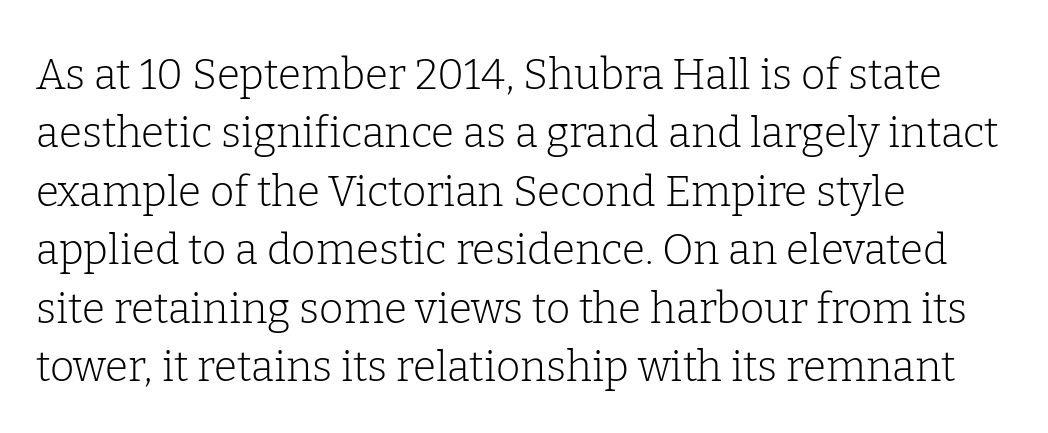
{"serif": "yes", "italic": "no", "bold": "no", "weight": "light", "width": "normal", "stroke_contrast": "low", "x_height": "medium", "monospaced": "no", "underline": "no", "align": "left", "line_spacing": "normal", "line_spacing_ratio": 1.39, "letter_spacing": "normal", "letter_spacing_em": 0.0, "glyph_px": 42}
